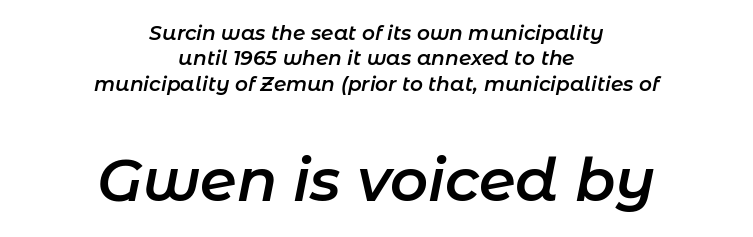
Q: Is the text bold? A: Semi-bold.
Q: Is the text italic (slanted)? A: Yes, it leans right by about 11 degrees.
Q: Is the text underlined? A: No.
Q: How is the paragraph aligned? A: Centered.
Q: Is the spacing between letters normal or unusually wide? A: Normal.
Q: Is the spacing between lines tight, normal or loose? A: Normal.
Q: Which block of text is set in a larger size, the first (top) or the second (bottom)? A: The second (bottom) one.
Q: Width (condensed, normal, or wide)? A: Normal.
Q: Stroke contrast? A: Low.
Q: x-height? A: Medium.
Q: Monospaced? A: No.
